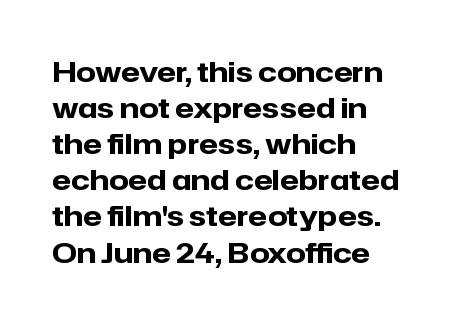
Q: Is the text bold? A: Yes.
Q: Is the text italic (slanted)? A: No, it is upright.
Q: Is the typeface a serif or a sans-serif typeface? A: Sans-serif.
Q: Is the text underlined? A: No.
Q: How is the paragraph aligned? A: Left-aligned.
Q: Is the spacing between letters normal or unusually wide? A: Normal.
Q: Is the spacing between lines tight, normal or loose? A: Normal.
Q: Width (condensed, normal, or wide)? A: Normal.
Q: Stroke contrast? A: Low.
Q: x-height? A: Medium.
Q: Monospaced? A: No.
